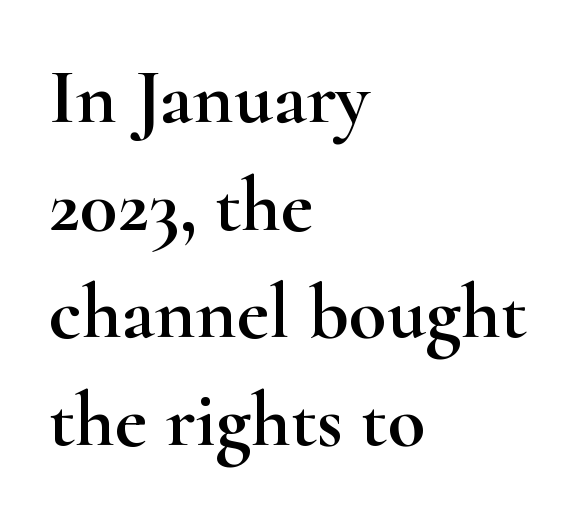
Q: Is the text italic (slanted)? A: No, it is upright.
Q: Is the typeface a serif or a sans-serif typeface? A: Serif.
Q: Is the text underlined? A: No.
Q: How is the paragraph aligned? A: Left-aligned.
Q: Is the spacing between letters normal or unusually wide? A: Normal.
Q: Is the spacing between lines tight, normal or loose? A: Normal.
Q: Width (condensed, normal, or wide)? A: Wide.
Q: Stroke contrast? A: High.
Q: x-height? A: Small.
Q: Monospaced? A: No.
